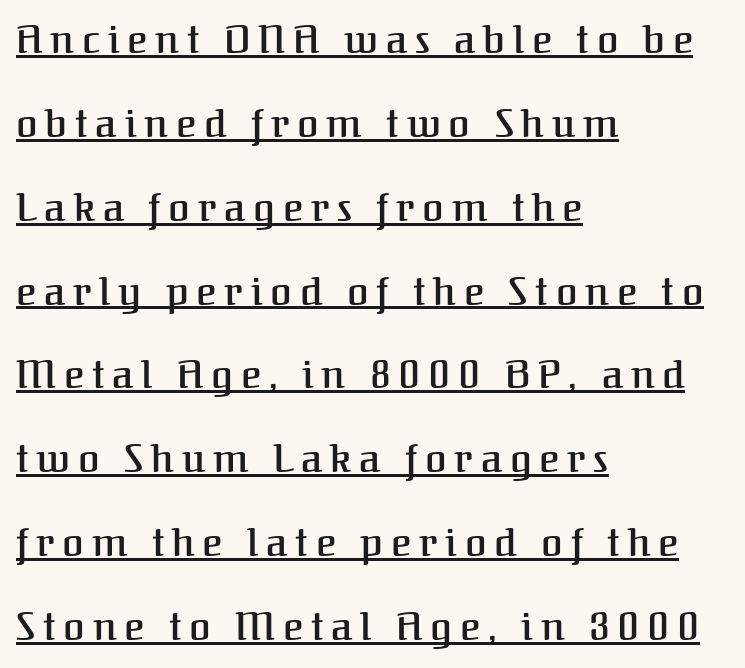
The image shows 39 px semibold serif type, upright; set left-aligned, loose line spacing (2.15x), unusually wide letter spacing (+0.2 em), underlined; medium stroke contrast and a medium x-height.
